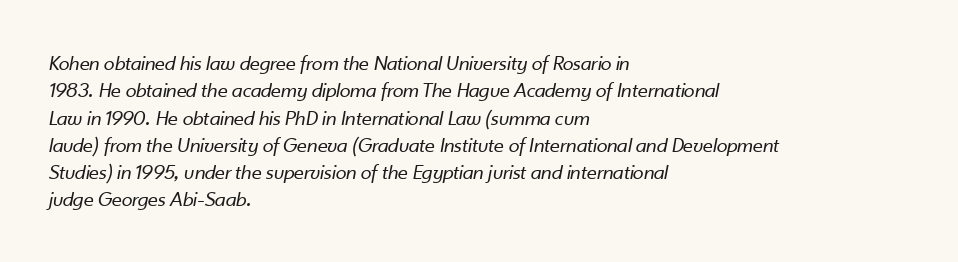
{"italic": "yes", "lean": "right", "slant_degrees": 10, "bold": "no", "underline": "no", "align": "left", "line_spacing_ratio": 1.24, "letter_spacing": "normal", "letter_spacing_em": 0.0, "glyph_px": 22}
